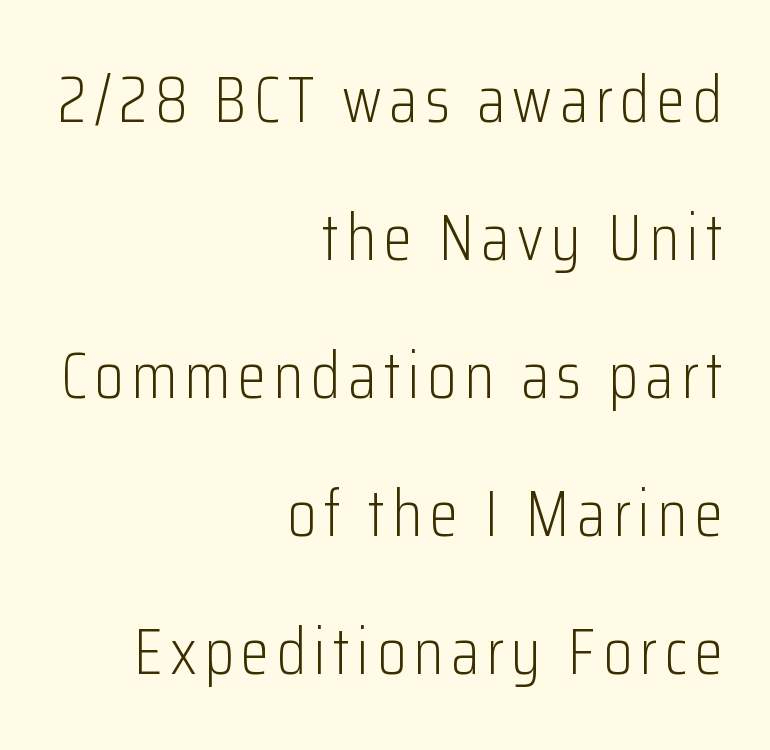
The image shows 66 px light, condensed sans-serif type, upright; set right-aligned, loose line spacing (2.09x), not underlined; low stroke contrast and a medium x-height.
